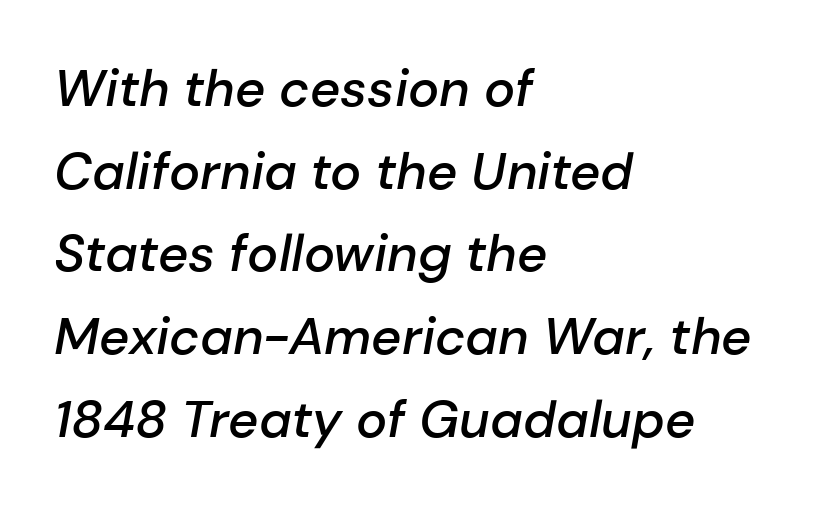
{"italic": "yes", "lean": "right", "slant_degrees": 10, "bold": "semi", "weight": "semibold", "width": "normal", "stroke_contrast": "low", "x_height": "medium", "monospaced": "no", "underline": "no", "align": "left", "line_spacing": "normal", "line_spacing_ratio": 1.59, "letter_spacing": "normal", "letter_spacing_em": 0.0, "glyph_px": 52}
